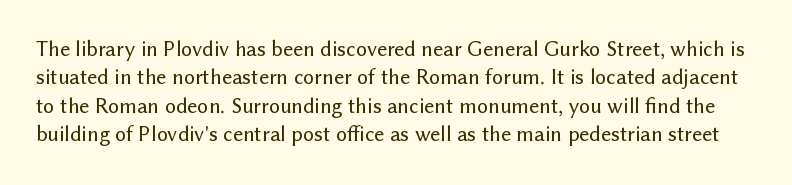
{"italic": "no", "underline": "no", "line_spacing": "normal", "line_spacing_ratio": 1.29, "letter_spacing": "normal", "letter_spacing_em": 0.0, "glyph_px": 22}
